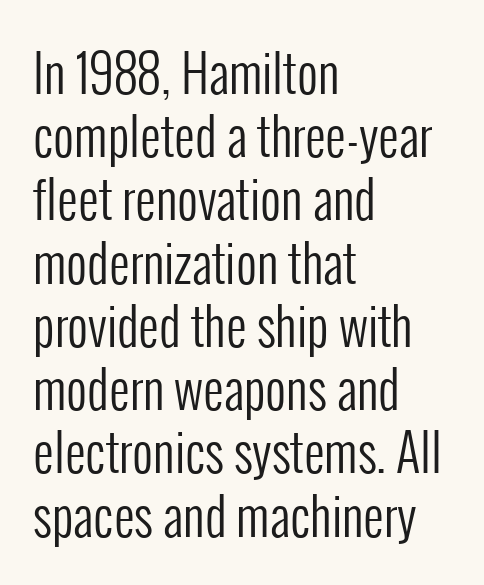
{"serif": "no", "italic": "no", "bold": "no", "weight": "regular", "width": "condensed", "stroke_contrast": "low", "x_height": "medium", "monospaced": "no", "underline": "no", "align": "left", "line_spacing_ratio": 1.24, "letter_spacing": "normal", "letter_spacing_em": 0.0, "glyph_px": 51}
